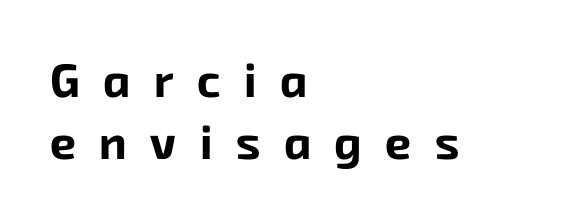
The image shows 47 px bold sans-serif type; set left-aligned, normal line spacing (1.32x), unusually wide letter spacing (+0.49 em), not underlined; low stroke contrast and a medium x-height.
